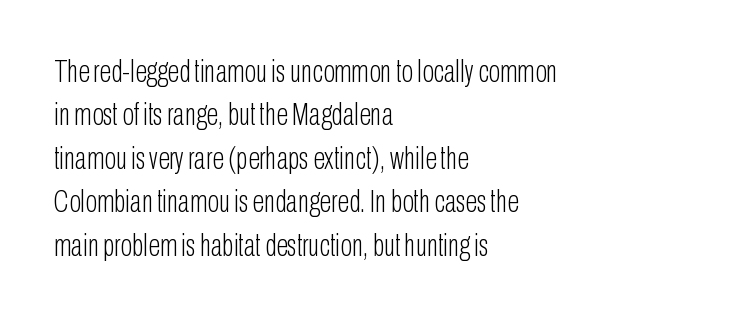
{"serif": "no", "italic": "no", "bold": "no", "weight": "light", "width": "condensed", "stroke_contrast": "low", "x_height": "medium", "monospaced": "no", "underline": "no", "align": "left", "line_spacing": "normal", "line_spacing_ratio": 1.4, "letter_spacing": "normal", "letter_spacing_em": 0.0, "glyph_px": 31}
